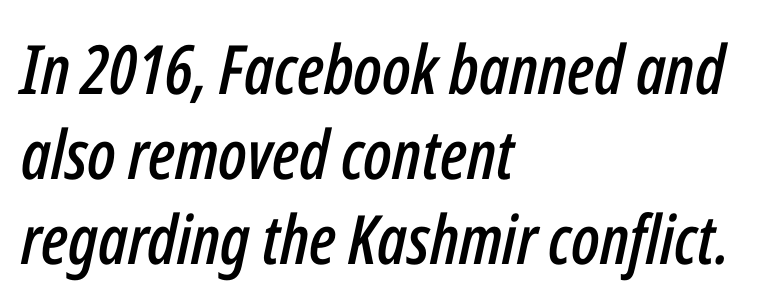
Regular leading. The glyphs are unaccompanied by any horizontal stroke below them. Does the lettering tilt? It does — this is italic. Each word holds together tightly as a unit, with standard inter-letter gaps. Character widths vary here, with narrow letters taking less room than wide ones. The lines in this sample share a left origin and differ only in where they stop.
